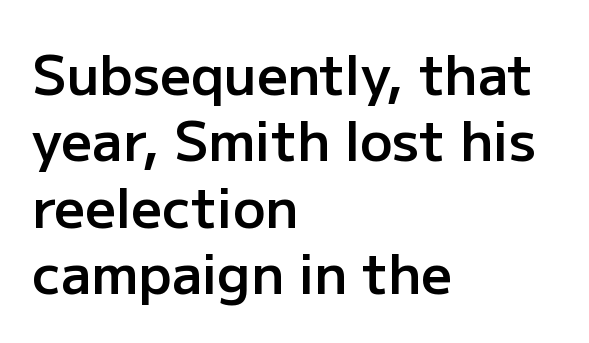
The image shows 54 px semibold sans-serif type, upright; set left-aligned, line spacing 1.23x, normal letter spacing, not underlined; low stroke contrast and a medium x-height.
